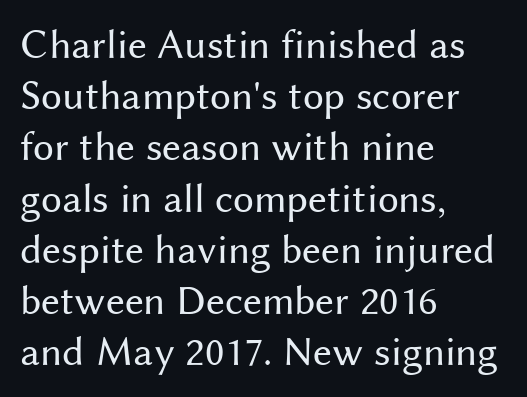
{"serif": "no", "italic": "no", "bold": "no", "weight": "regular", "width": "normal", "stroke_contrast": "medium", "x_height": "medium", "monospaced": "no", "underline": "no", "align": "left", "line_spacing_ratio": 1.22, "letter_spacing": "normal", "letter_spacing_em": 0.0, "glyph_px": 42}
